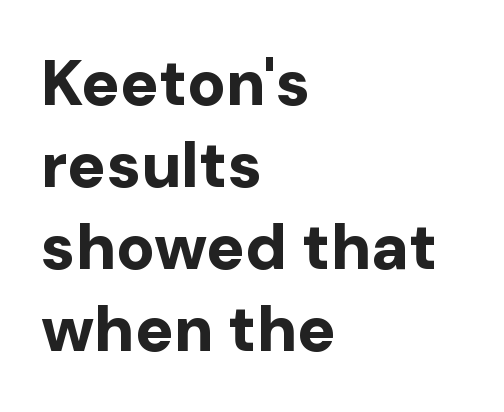
{"serif": "no", "italic": "no", "bold": "yes", "weight": "bold", "width": "normal", "stroke_contrast": "low", "x_height": "medium", "monospaced": "no", "underline": "no", "align": "left", "line_spacing": "normal", "line_spacing_ratio": 1.28, "letter_spacing": "normal", "letter_spacing_em": 0.0, "glyph_px": 64}
